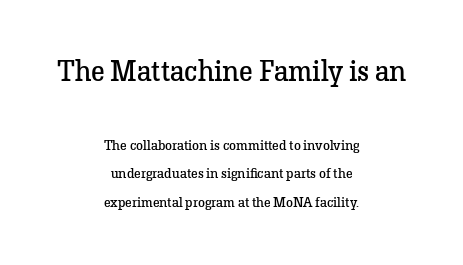
Is there much room between lines? Yes — plenty of vertical air separates them. The passage shown is typed in a proportional face where columns would drift. Notice how the stems are strictly vertical — no italics here. Large over small — that's the arrangement of the two blocks here. Horizontal alignment here is central, giving a formal, balanced look.
